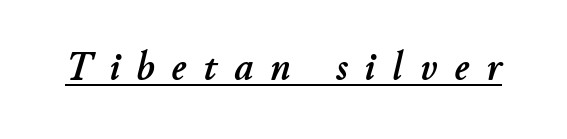
The image shows 41 px text type, italic (leaning right); set unusually wide letter spacing (+0.42 em), underlined; low stroke contrast and a small x-height.
